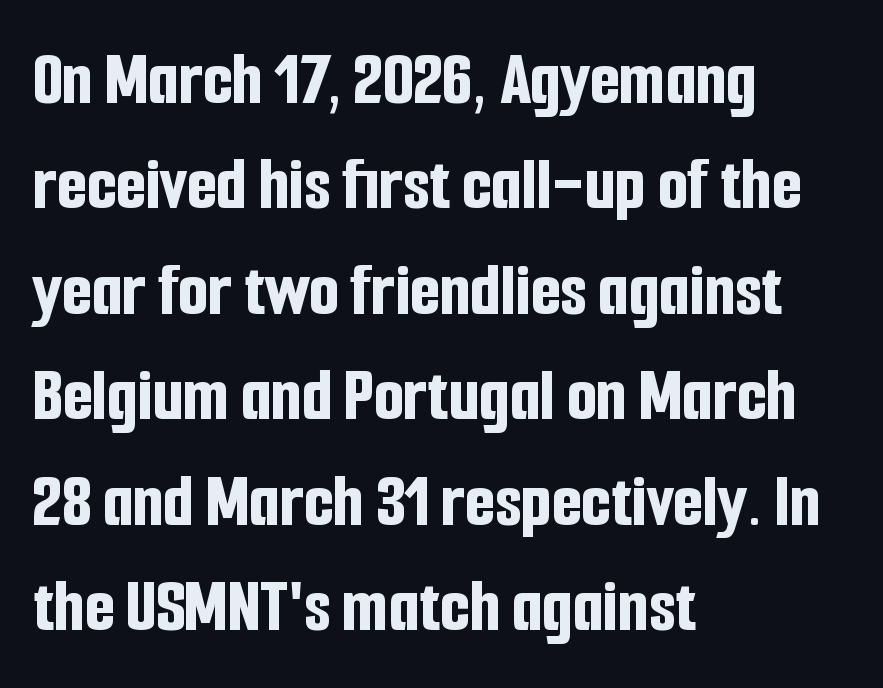
{"serif": "no", "italic": "no", "bold": "yes", "weight": "bold", "width": "condensed", "stroke_contrast": "low", "x_height": "medium", "monospaced": "no", "underline": "no", "align": "left", "line_spacing": "normal", "line_spacing_ratio": 1.37, "letter_spacing": "normal", "letter_spacing_em": 0.0, "glyph_px": 77}
